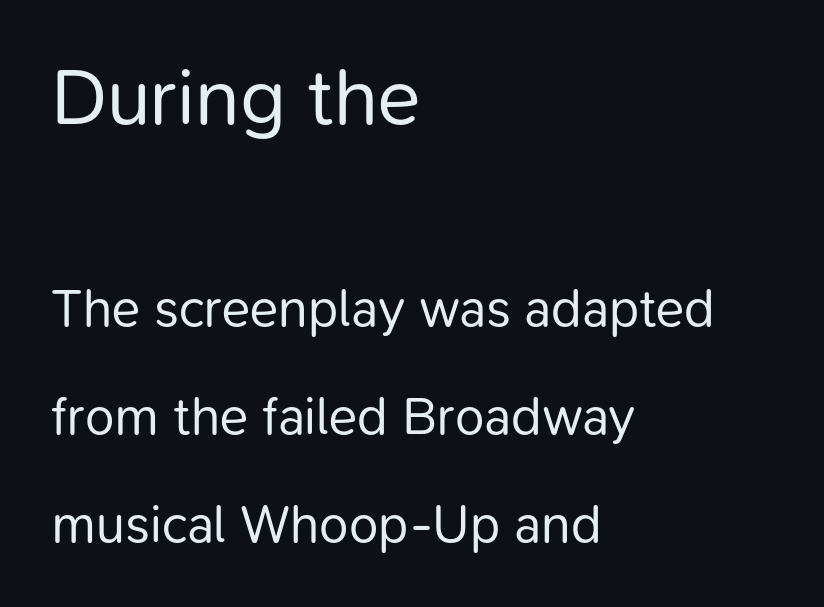
The image shows 80 px regular-weight sans-serif type, upright; set left-aligned, loose line spacing (2.03x), normal letter spacing, not underlined; the first (top) block is 1.51x larger; low stroke contrast and a medium x-height.
